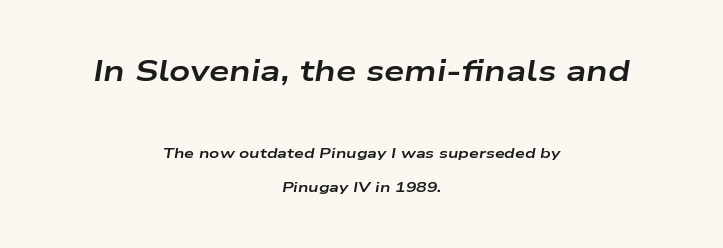
{"italic": "yes", "lean": "right", "slant_degrees": 9, "bold": "yes", "weight": "bold", "width": "wide", "stroke_contrast": "low", "x_height": "medium", "monospaced": "no", "underline": "no", "align": "center", "line_spacing": "loose", "line_spacing_ratio": 2.38, "letter_spacing": "normal", "letter_spacing_em": 0.0, "larger_block": "first", "size_ratio": 2.07, "glyph_px": 29}
